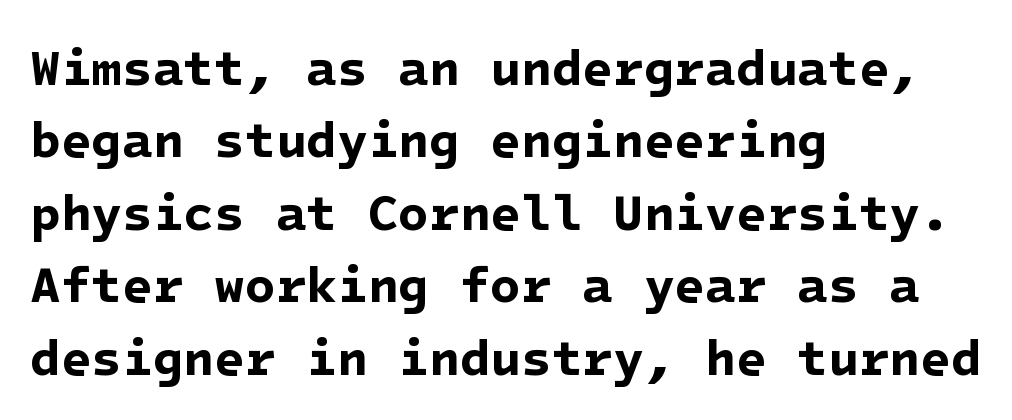
Q: Is the text bold? A: Yes.
Q: Is the typeface a serif or a sans-serif typeface? A: Sans-serif.
Q: Is the text underlined? A: No.
Q: How is the paragraph aligned? A: Left-aligned.
Q: Is the spacing between letters normal or unusually wide? A: Normal.
Q: Is the spacing between lines tight, normal or loose? A: Normal.
Q: Width (condensed, normal, or wide)? A: Normal.
Q: Stroke contrast? A: Low.
Q: x-height? A: Medium.
